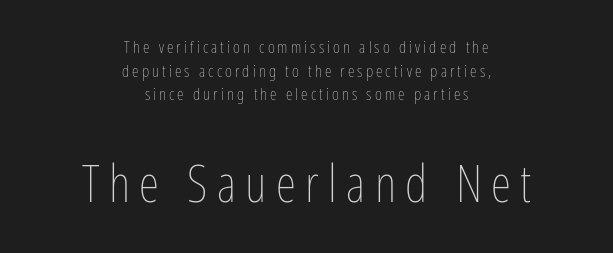
{"italic": "no", "bold": "no", "weight": "thin", "width": "condensed", "stroke_contrast": "low", "x_height": "medium", "monospaced": "no", "underline": "no", "align": "center", "line_spacing": "normal", "line_spacing_ratio": 1.39, "larger_block": "second", "size_ratio": 3.06, "glyph_px": 52}
